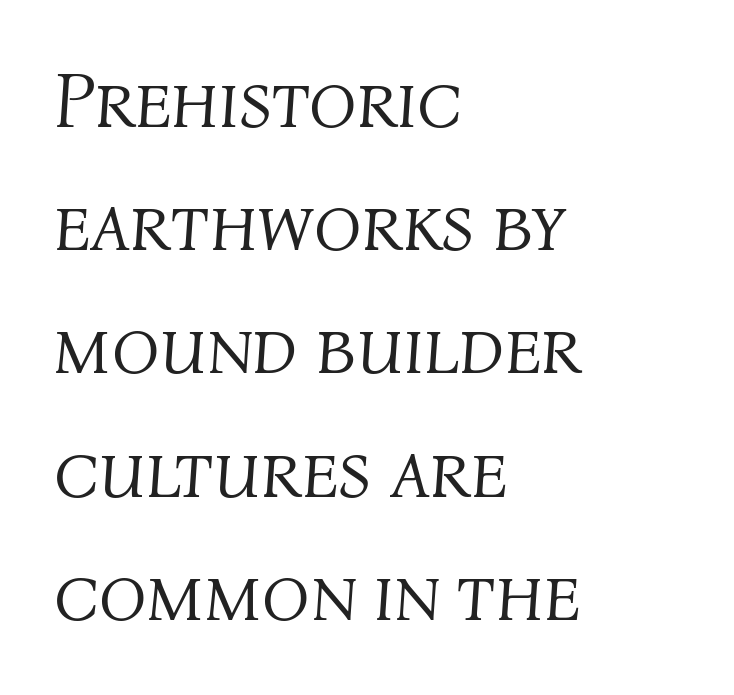
The image shows 78 px light type, italic (leaning right); set left-aligned, normal line spacing (1.58x), normal letter spacing, not underlined; medium stroke contrast and a medium x-height.
